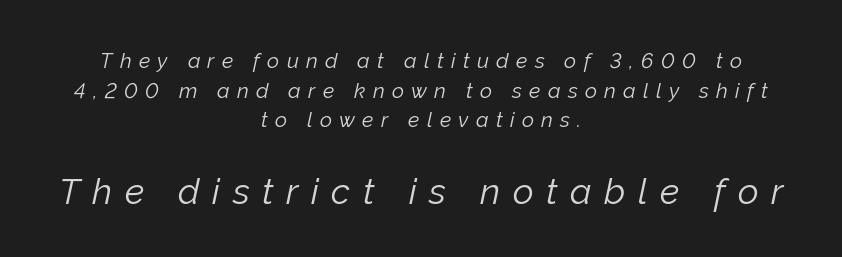
{"italic": "yes", "lean": "right", "slant_degrees": 12, "bold": "no", "weight": "light", "width": "normal", "stroke_contrast": "low", "x_height": "medium", "monospaced": "no", "underline": "no", "align": "center", "line_spacing": "normal", "line_spacing_ratio": 1.41, "letter_spacing": "wide", "letter_spacing_em": 0.35, "larger_block": "second", "size_ratio": 1.71, "glyph_px": 36}
